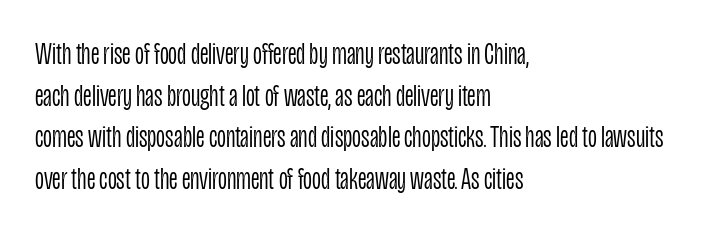
The image shows 31 px light, condensed sans-serif type, upright; set left-aligned, normal line spacing (1.34x), normal letter spacing, not underlined; low stroke contrast and a large x-height.
